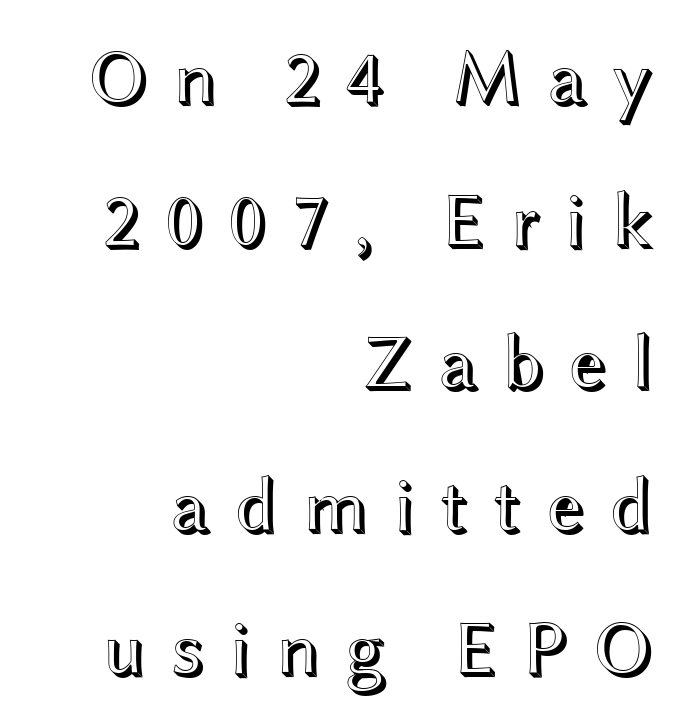
Q: Is the text italic (slanted)? A: No, it is upright.
Q: Is the text underlined? A: No.
Q: How is the paragraph aligned? A: Right-aligned.
Q: Is the spacing between letters normal or unusually wide? A: Unusually wide.
Q: Width (condensed, normal, or wide)? A: Wide.
Q: x-height? A: Medium.
Q: Monospaced? A: No.
